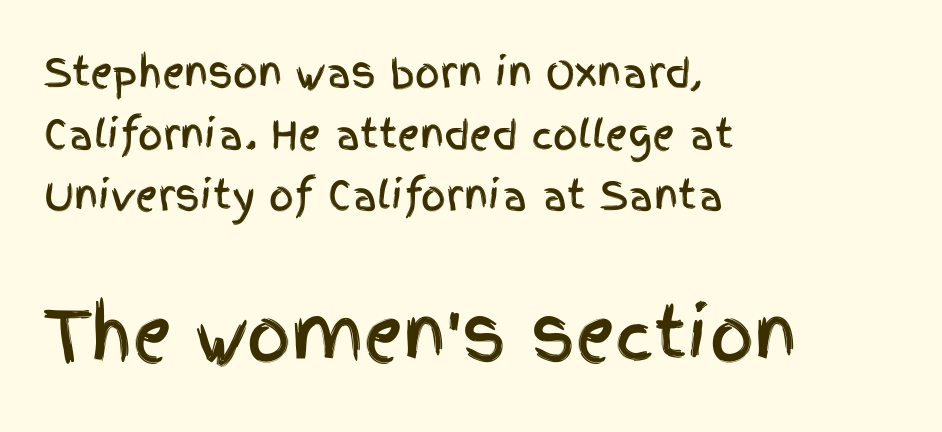
Q: Is the text italic (slanted)? A: No, it is upright.
Q: Is the typeface a serif or a sans-serif typeface? A: Sans-serif.
Q: Is the text underlined? A: No.
Q: How is the paragraph aligned? A: Left-aligned.
Q: Is the spacing between letters normal or unusually wide? A: Normal.
Q: Is the spacing between lines tight, normal or loose? A: Normal.
Q: Which block of text is set in a larger size, the first (top) or the second (bottom)? A: The second (bottom) one.
Q: Width (condensed, normal, or wide)? A: Condensed.
Q: x-height? A: Large.
Q: Monospaced? A: No.
